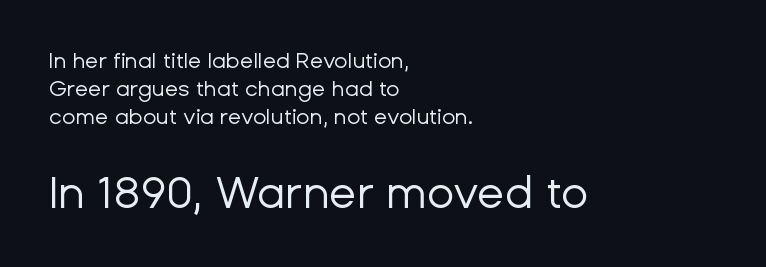
The image shows 45 px regular-weight sans-serif type, upright; set left-aligned, normal line spacing (1.28x), normal letter spacing, not underlined; the second (bottom) block is 2.05x larger; low stroke contrast and a medium x-height.
